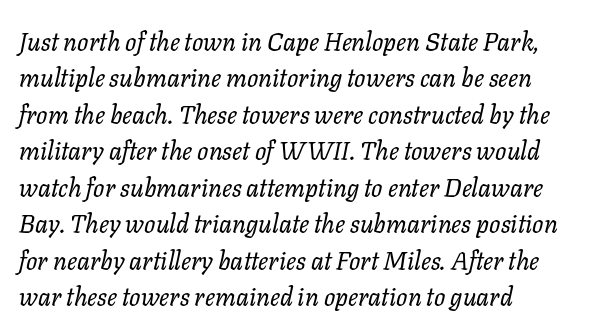
The typesetter chose a ragged-right arrangement here. Inter-character spacing is left at the font's built-in metrics. Compared with a typical body face, this is equally light or lighter still. Emphasis-style slanted type is in use. Just letters on the line, the space beneath them empty. The leading is moderate, giving the passage an even texture.
